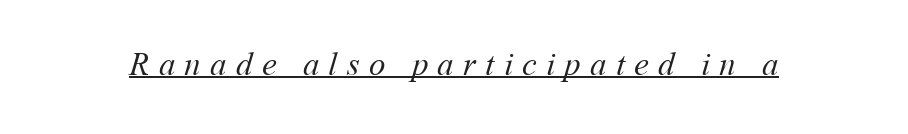
You can see a thin bar hugging the bottom of the glyphs. This sample has the flowing, uneven cadence of proportional lettering. The letters are spread apart with noticeably loose tracking. The weight tops out at a normal text grade.
